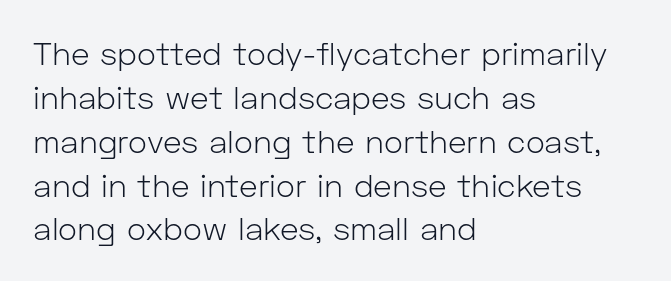
Q: Is the text bold? A: No.
Q: Is the text italic (slanted)? A: No, it is upright.
Q: Is the typeface a serif or a sans-serif typeface? A: Sans-serif.
Q: Is the text underlined? A: No.
Q: How is the paragraph aligned? A: Left-aligned.
Q: Is the spacing between letters normal or unusually wide? A: Normal.
Q: Is the spacing between lines tight, normal or loose? A: Normal.
Q: Width (condensed, normal, or wide)? A: Normal.
Q: Stroke contrast? A: Low.
Q: x-height? A: Medium.
Q: Monospaced? A: No.
